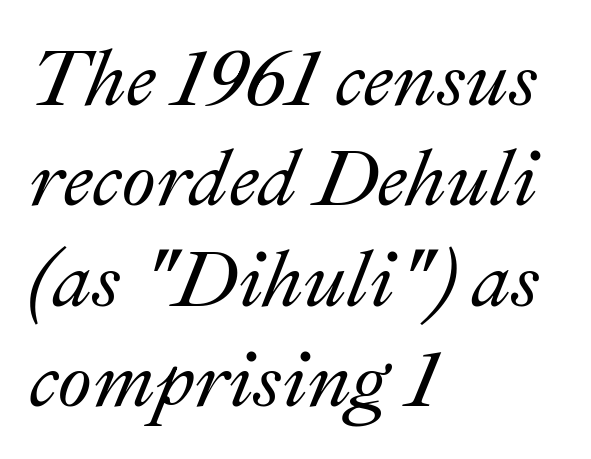
Q: Is the text italic (slanted)? A: Yes, it leans right by about 22 degrees.
Q: Is the text underlined? A: No.
Q: How is the paragraph aligned? A: Left-aligned.
Q: Is the spacing between letters normal or unusually wide? A: Normal.
Q: Is the spacing between lines tight, normal or loose? A: Normal.
Q: Width (condensed, normal, or wide)? A: Normal.
Q: Stroke contrast? A: Medium.
Q: x-height? A: Small.
Q: Monospaced? A: No.
